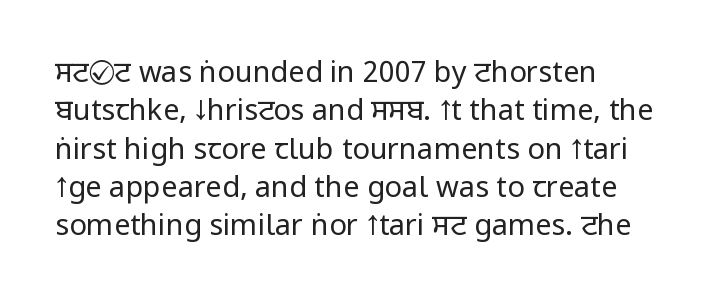
{"serif": "no", "italic": "no", "bold": "no", "weight": "regular", "width": "condensed", "stroke_contrast": "low", "x_height": "large", "monospaced": "no", "underline": "no", "align": "left", "line_spacing": "normal", "line_spacing_ratio": 1.32, "letter_spacing": "normal", "letter_spacing_em": 0.0, "glyph_px": 29}
